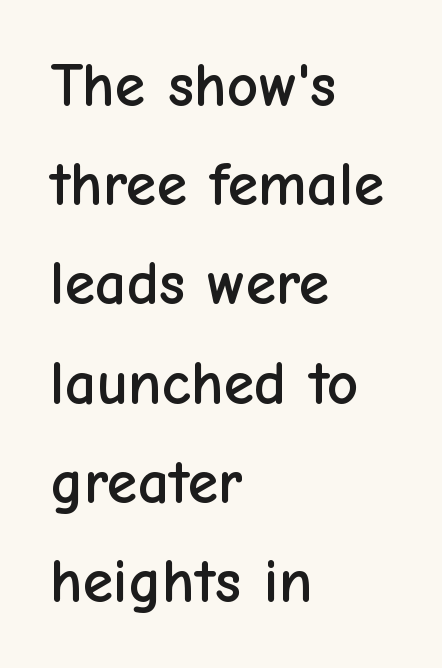
Check under the words: just untouched page. The paragraph shown leans on its left margin. Vertical strokes here are truly vertical. This is sans-serif lettering, the kind often seen on screens and signage. A normal amount of white space separates one row of letters from the next.
